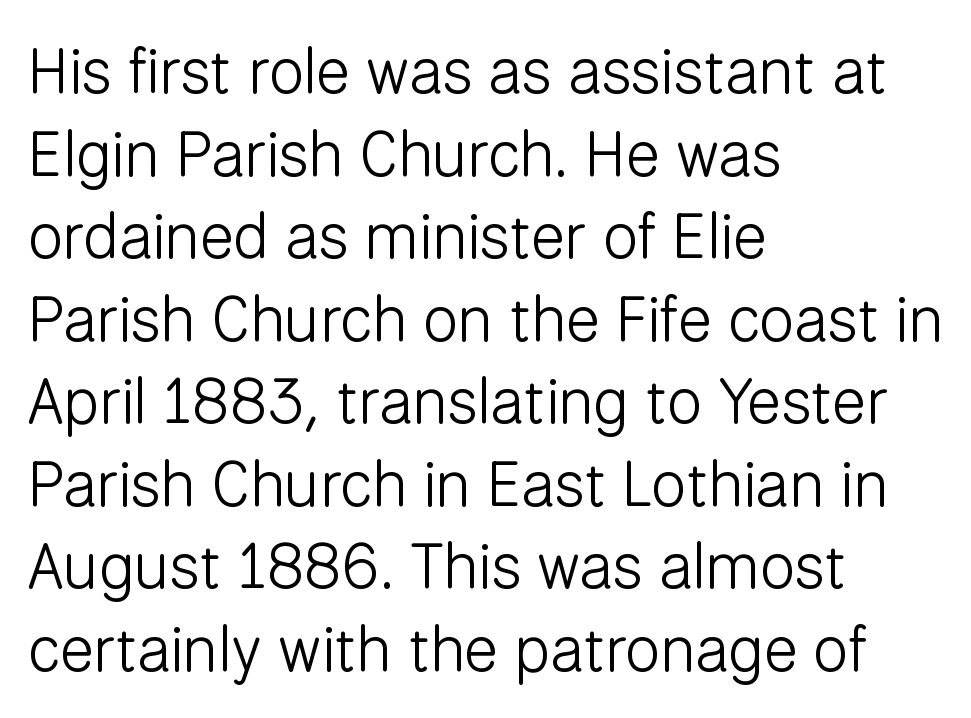
{"serif": "no", "italic": "no", "bold": "no", "weight": "light", "width": "normal", "stroke_contrast": "low", "x_height": "medium", "monospaced": "no", "underline": "no", "align": "left", "line_spacing": "normal", "line_spacing_ratio": 1.31, "letter_spacing": "normal", "letter_spacing_em": 0.0, "glyph_px": 63}
